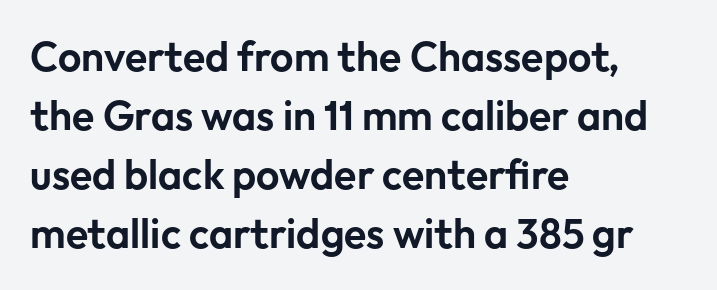
Looks like regular typesetting: each glyph gets only the width it needs. Leading: standard. This rendering leaves character spacing at its baseline value. Only glyphs here, with clear space below each row.
